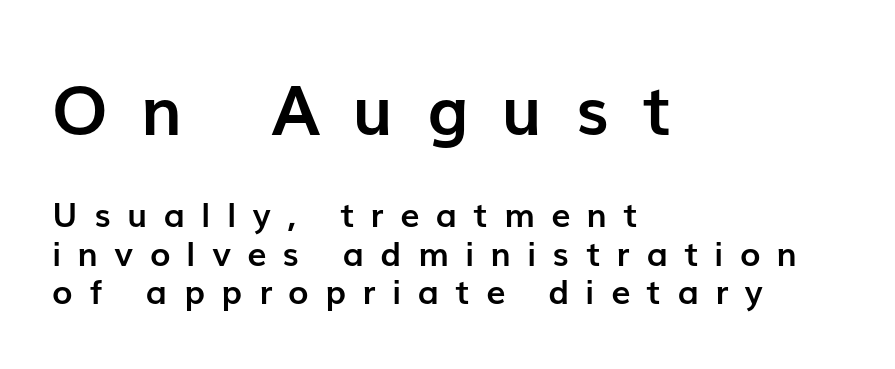
{"serif": "no", "italic": "no", "bold": "yes", "weight": "semibold", "width": "normal", "stroke_contrast": "low", "x_height": "medium", "monospaced": "no", "underline": "no", "align": "left", "line_spacing": "tight", "line_spacing_ratio": 1.13, "letter_spacing": "wide", "letter_spacing_em": 0.49, "larger_block": "first", "size_ratio": 2.03, "glyph_px": 69}
